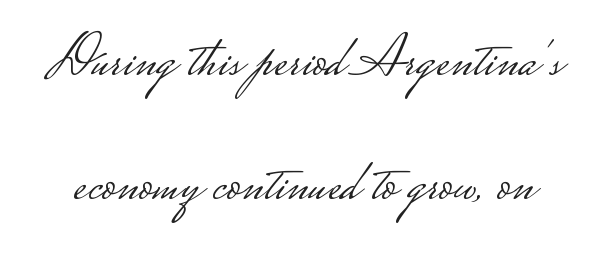
{"serif": "no", "bold": "no", "weight": "light", "width": "wide", "stroke_contrast": "low", "monospaced": "no", "underline": "no", "line_spacing": "loose", "line_spacing_ratio": 2.06, "letter_spacing": "normal", "letter_spacing_em": 0.0, "glyph_px": 60}
